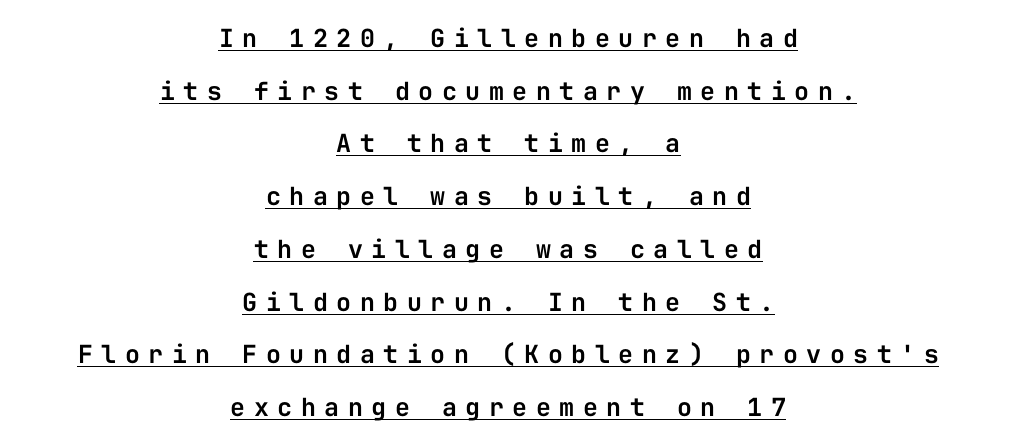
{"italic": "no", "underline": "yes", "align": "center", "line_spacing": "loose", "line_spacing_ratio": 2.11, "letter_spacing": "wide", "letter_spacing_em": 0.34, "glyph_px": 25}
